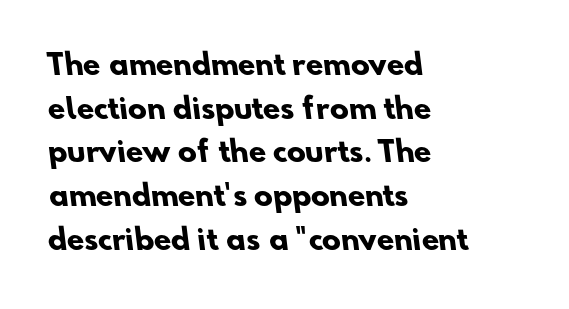
Q: Is the text bold? A: Yes.
Q: Is the typeface a serif or a sans-serif typeface? A: Sans-serif.
Q: Is the text underlined? A: No.
Q: How is the paragraph aligned? A: Left-aligned.
Q: Is the spacing between letters normal or unusually wide? A: Normal.
Q: Is the spacing between lines tight, normal or loose? A: Normal.
Q: Width (condensed, normal, or wide)? A: Normal.
Q: Stroke contrast? A: Low.
Q: x-height? A: Small.
Q: Monospaced? A: No.
